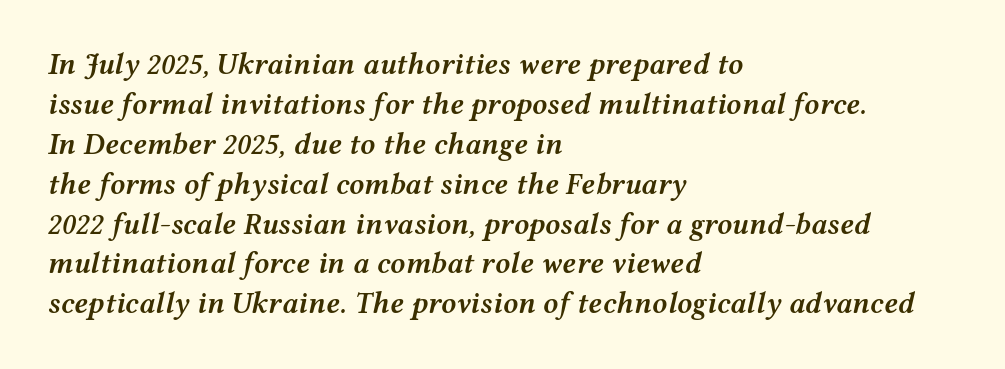
The image shows 30 px semibold, wide type, italic (leaning right); set left-aligned, normal line spacing (1.33x), normal letter spacing, not underlined; medium stroke contrast and a medium x-height.
